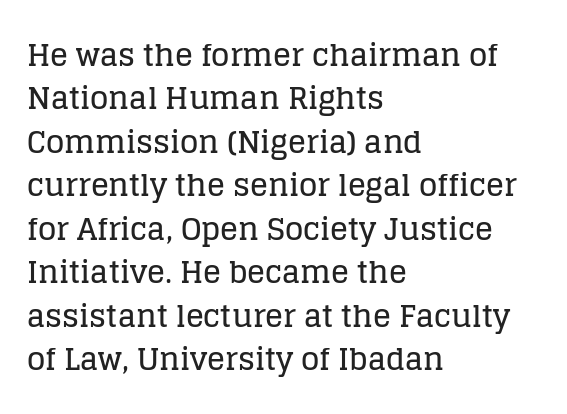
{"serif": "yes", "italic": "no", "width": "normal", "stroke_contrast": "low", "x_height": "large", "monospaced": "no", "underline": "no", "align": "left", "line_spacing": "normal", "line_spacing_ratio": 1.45, "letter_spacing": "normal", "letter_spacing_em": 0.0, "glyph_px": 30}
